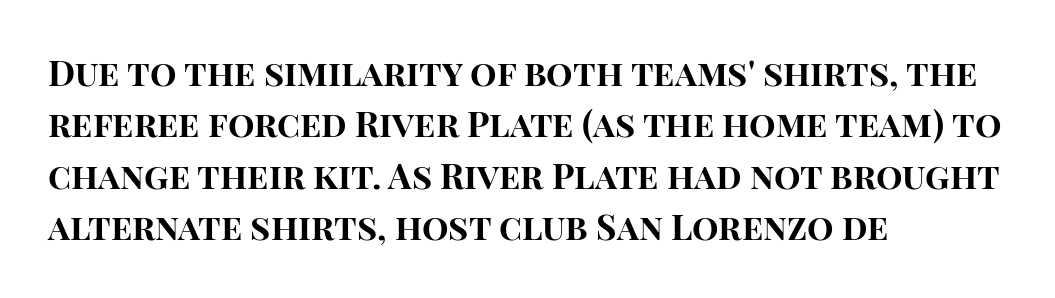
Q: Is the text bold? A: Yes.
Q: Is the text italic (slanted)? A: No, it is upright.
Q: Is the typeface a serif or a sans-serif typeface? A: Sans-serif.
Q: Is the text underlined? A: No.
Q: How is the paragraph aligned? A: Left-aligned.
Q: Is the spacing between letters normal or unusually wide? A: Normal.
Q: Is the spacing between lines tight, normal or loose? A: Normal.
Q: Width (condensed, normal, or wide)? A: Normal.
Q: Stroke contrast? A: High.
Q: x-height? A: Large.
Q: Monospaced? A: No.
